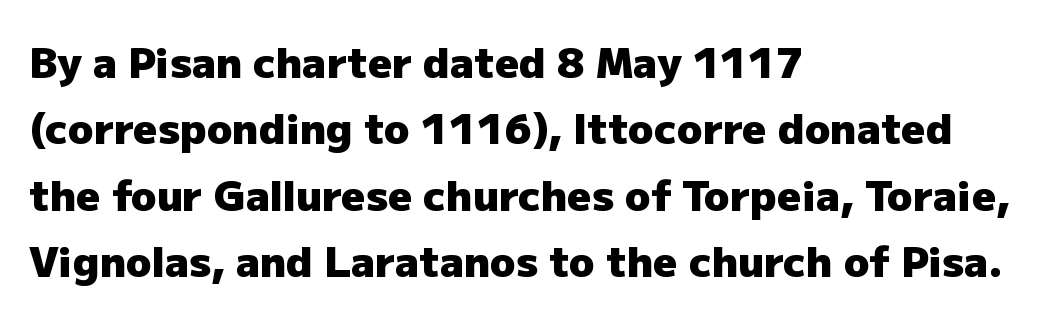
The image shows 42 px heavy sans-serif type, upright; set left-aligned, normal line spacing (1.58x), normal letter spacing, not underlined; low stroke contrast and a medium x-height.
